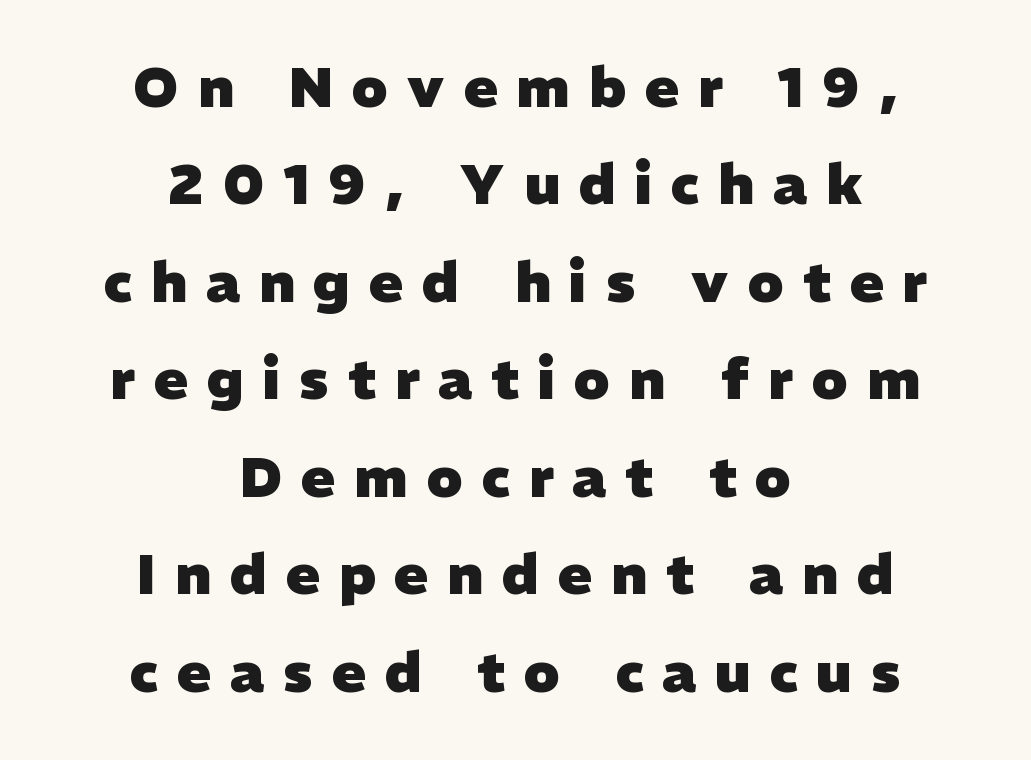
Q: Is the text bold? A: Yes.
Q: Is the typeface a serif or a sans-serif typeface? A: Sans-serif.
Q: Is the text underlined? A: No.
Q: How is the paragraph aligned? A: Centered.
Q: Is the spacing between letters normal or unusually wide? A: Unusually wide.
Q: Width (condensed, normal, or wide)? A: Normal.
Q: Stroke contrast? A: Low.
Q: x-height? A: Medium.
Q: Monospaced? A: No.
